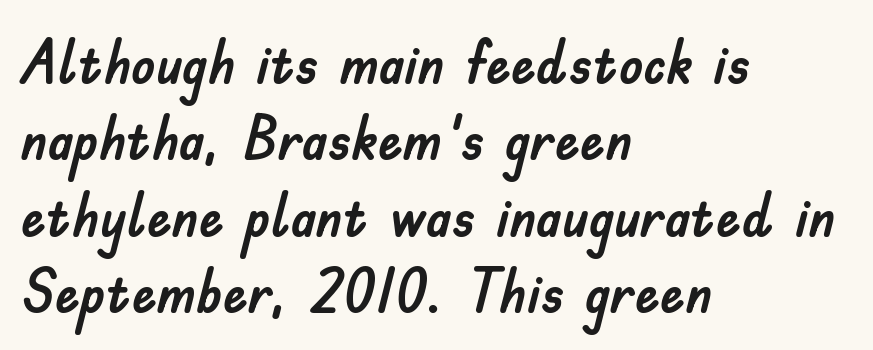
{"serif": "no", "width": "normal", "stroke_contrast": "low", "x_height": "small", "monospaced": "no", "underline": "no", "align": "left", "line_spacing_ratio": 1.23, "letter_spacing": "normal", "letter_spacing_em": 0.0, "glyph_px": 62}
